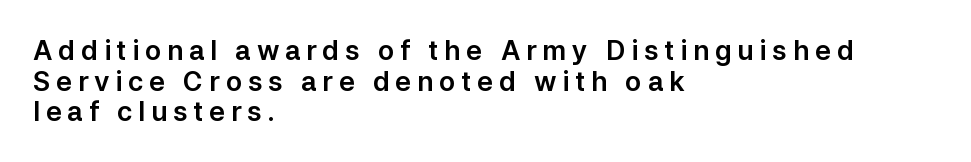
{"italic": "no", "underline": "no", "align": "left", "line_spacing": "tight", "line_spacing_ratio": 1.13, "letter_spacing": "wide", "letter_spacing_em": 0.21, "glyph_px": 27}
